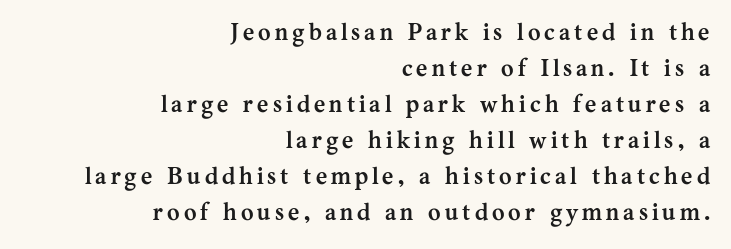
The image shows 24 px bold type, upright; set right-aligned, normal line spacing (1.5x), not underlined.
